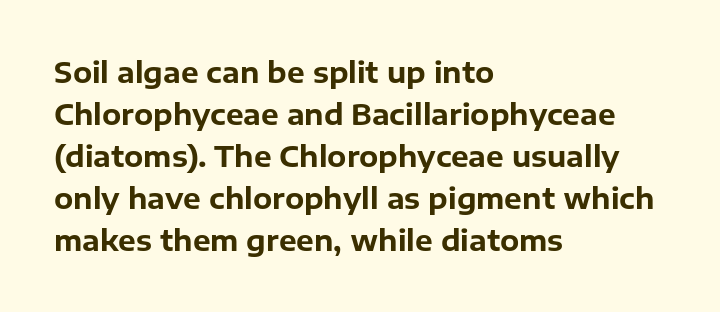
Q: Is the text bold? A: Yes.
Q: Is the text italic (slanted)? A: No, it is upright.
Q: Is the typeface a serif or a sans-serif typeface? A: Sans-serif.
Q: Is the text underlined? A: No.
Q: How is the paragraph aligned? A: Left-aligned.
Q: Is the spacing between letters normal or unusually wide? A: Normal.
Q: Is the spacing between lines tight, normal or loose? A: Normal.
Q: Width (condensed, normal, or wide)? A: Normal.
Q: Stroke contrast? A: Low.
Q: x-height? A: Medium.
Q: Monospaced? A: No.
